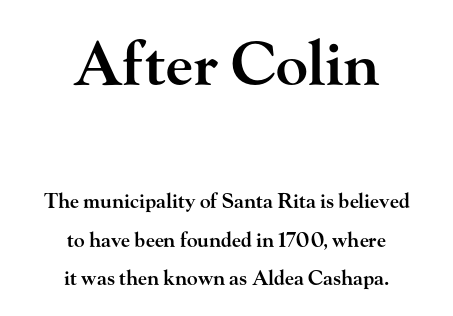
Students, observe: this is what heavily led, spacious text looks like. Font category for this specimen: serif. The tracking reads as untouched default to a designer's eye. Size hierarchy here favors the leading block over the trailing one. Every row of glyphs is offset so its center matches the block's center.
